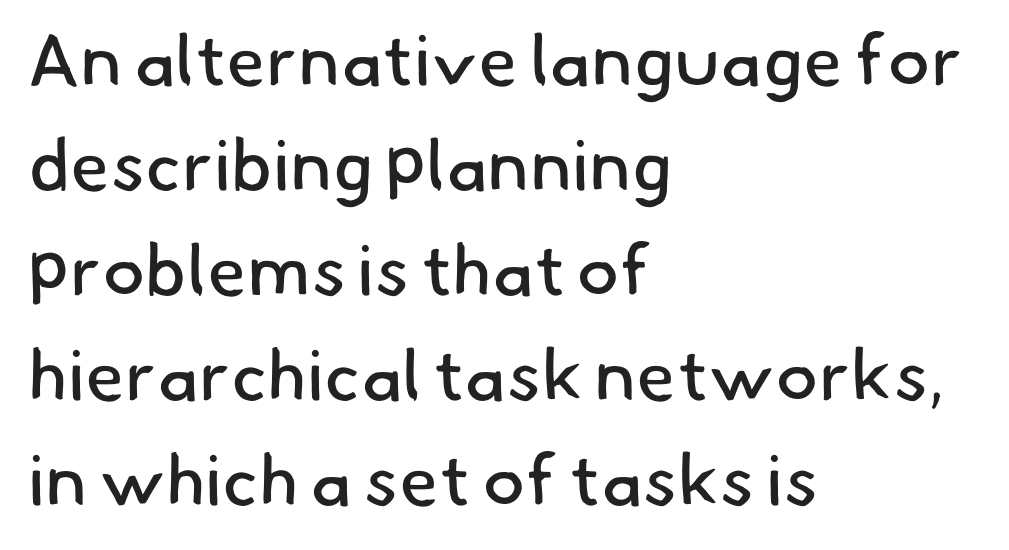
The image shows 72 px regular-weight sans-serif type; set left-aligned, normal line spacing (1.46x), normal letter spacing, not underlined; low stroke contrast and a small x-height.
